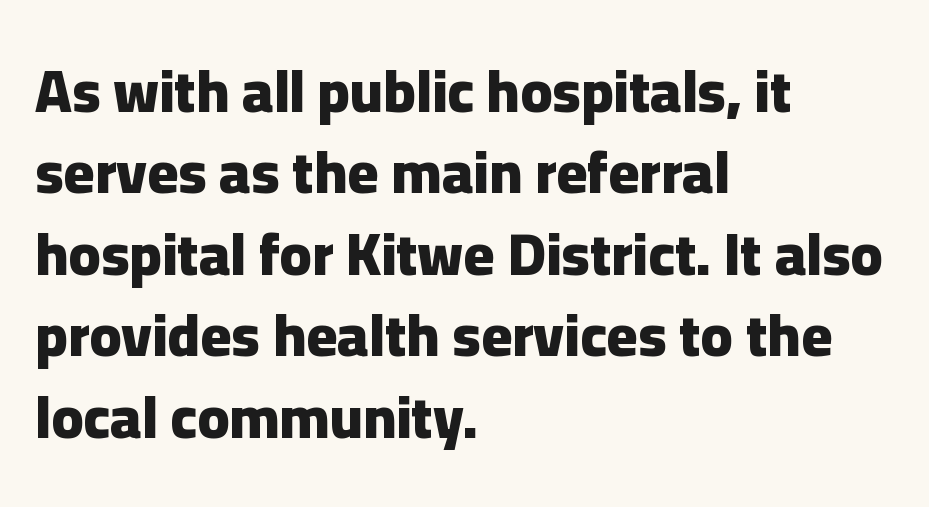
Q: Is the text bold? A: Yes.
Q: Is the text italic (slanted)? A: No, it is upright.
Q: Is the typeface a serif or a sans-serif typeface? A: Sans-serif.
Q: Is the text underlined? A: No.
Q: How is the paragraph aligned? A: Left-aligned.
Q: Is the spacing between letters normal or unusually wide? A: Normal.
Q: Is the spacing between lines tight, normal or loose? A: Normal.
Q: Width (condensed, normal, or wide)? A: Normal.
Q: Stroke contrast? A: Low.
Q: x-height? A: Medium.
Q: Monospaced? A: No.
